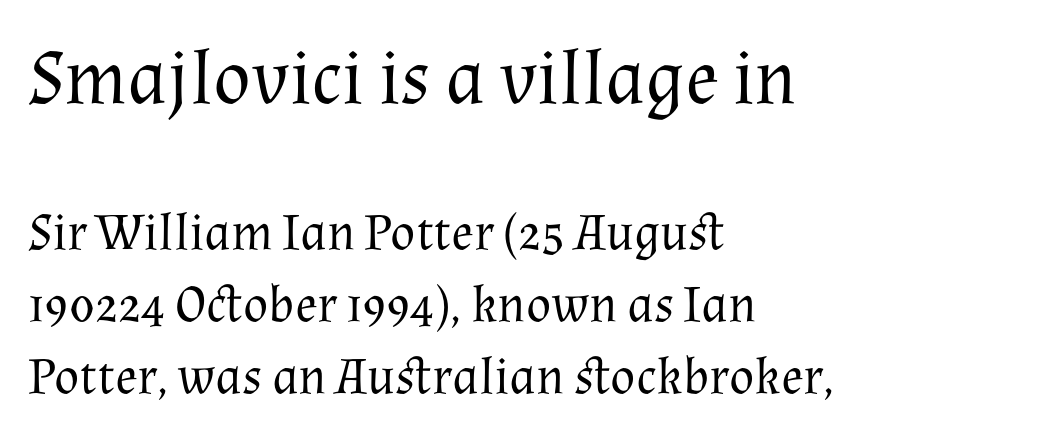
{"serif": "yes", "italic": "no", "bold": "no", "weight": "regular", "width": "normal", "stroke_contrast": "medium", "x_height": "medium", "monospaced": "no", "underline": "no", "align": "left", "line_spacing": "normal", "line_spacing_ratio": 1.39, "letter_spacing": "normal", "letter_spacing_em": 0.0, "larger_block": "first", "size_ratio": 1.5, "glyph_px": 78}
